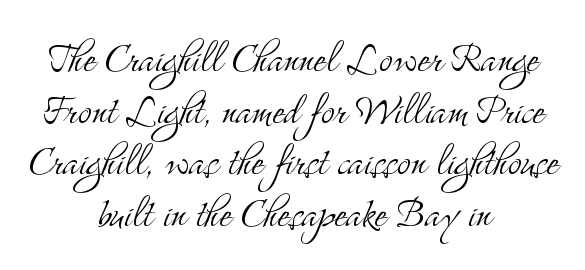
The image shows 51 px light, condensed serif type; set centered, tight line spacing (1.01x), normal letter spacing, not underlined; medium stroke contrast and a small x-height.
